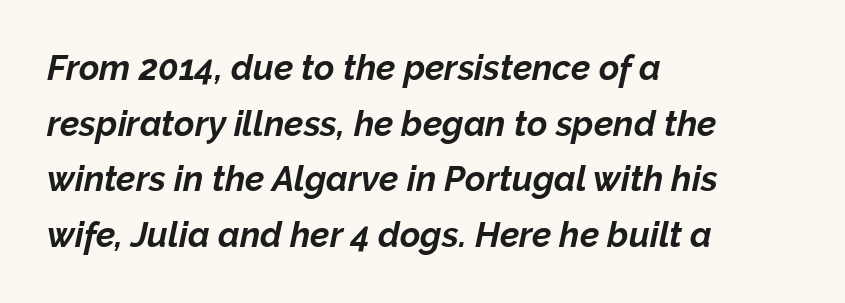
{"italic": "yes", "lean": "right", "slant_degrees": 12, "bold": "yes", "weight": "bold", "width": "normal", "stroke_contrast": "low", "x_height": "medium", "monospaced": "no", "underline": "no", "align": "left", "line_spacing": "normal", "line_spacing_ratio": 1.59, "letter_spacing": "normal", "letter_spacing_em": 0.0, "glyph_px": 35}
